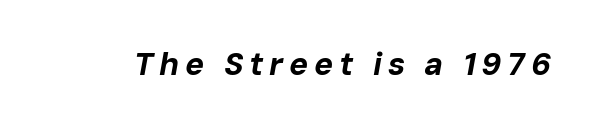
The face used here is proportionally spaced, like ordinary book or web type. The lettering tilts uniformly, giving the passage an italic look. The string is rendered with underlining switched off. The typesetting leans heavy: a genuine bold.
